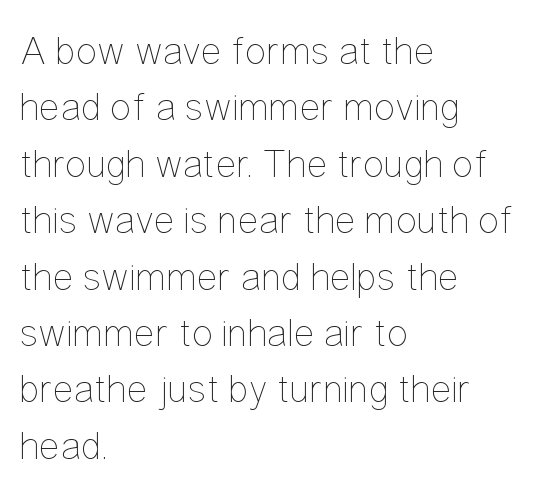
The image shows 40 px thin, condensed type, upright; set left-aligned, normal line spacing (1.41x), normal letter spacing, not underlined; low stroke contrast and a medium x-height.
